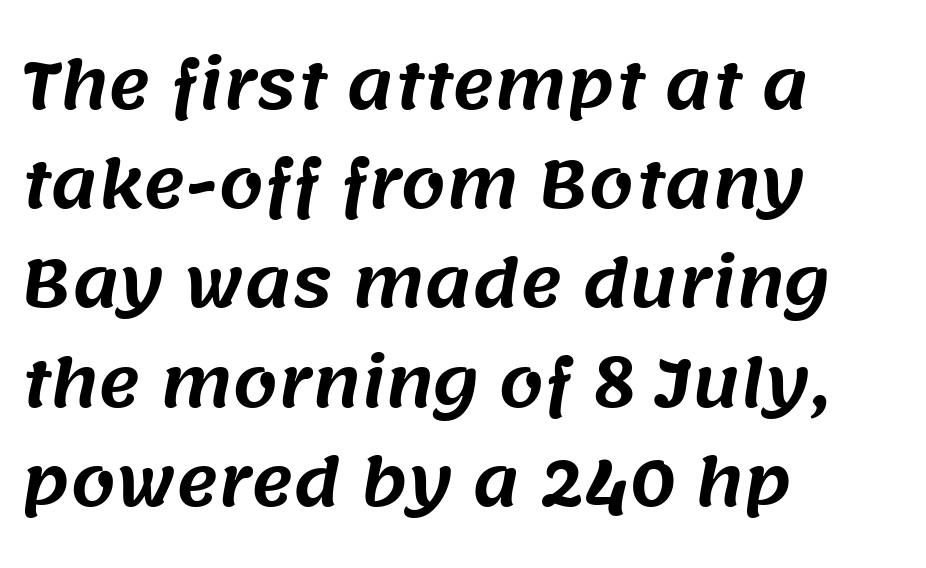
Q: Is the typeface a serif or a sans-serif typeface? A: Sans-serif.
Q: Is the text underlined? A: No.
Q: How is the paragraph aligned? A: Left-aligned.
Q: Is the spacing between letters normal or unusually wide? A: Normal.
Q: Is the spacing between lines tight, normal or loose? A: Normal.
Q: Width (condensed, normal, or wide)? A: Normal.
Q: Stroke contrast? A: Medium.
Q: x-height? A: Large.
Q: Monospaced? A: No.
